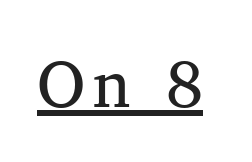
Q: Is the text bold? A: No.
Q: Is the text italic (slanted)? A: No, it is upright.
Q: Is the typeface a serif or a sans-serif typeface? A: Serif.
Q: Is the text underlined? A: Yes.
Q: Width (condensed, normal, or wide)? A: Normal.
Q: Stroke contrast? A: Medium.
Q: x-height? A: Medium.
Q: Monospaced? A: No.
